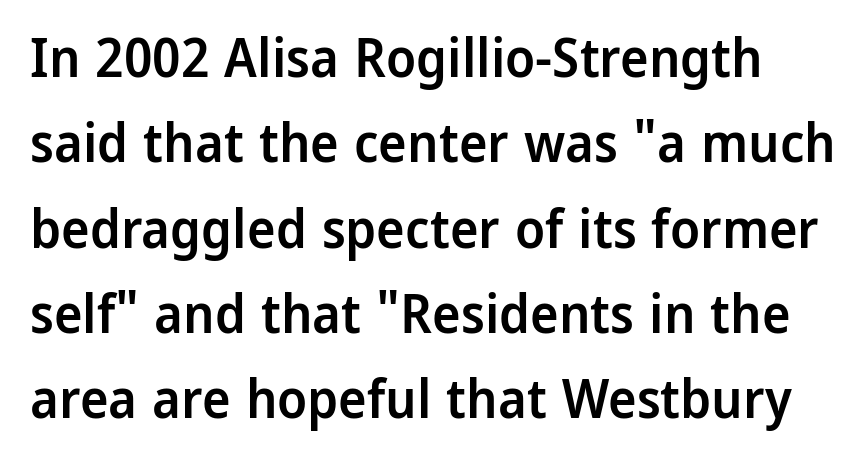
Q: Is the text bold? A: Semi-bold.
Q: Is the text italic (slanted)? A: No, it is upright.
Q: Is the typeface a serif or a sans-serif typeface? A: Sans-serif.
Q: Is the text underlined? A: No.
Q: Is the spacing between letters normal or unusually wide? A: Normal.
Q: Is the spacing between lines tight, normal or loose? A: Normal.
Q: Width (condensed, normal, or wide)? A: Normal.
Q: Stroke contrast? A: Low.
Q: x-height? A: Medium.
Q: Monospaced? A: No.
